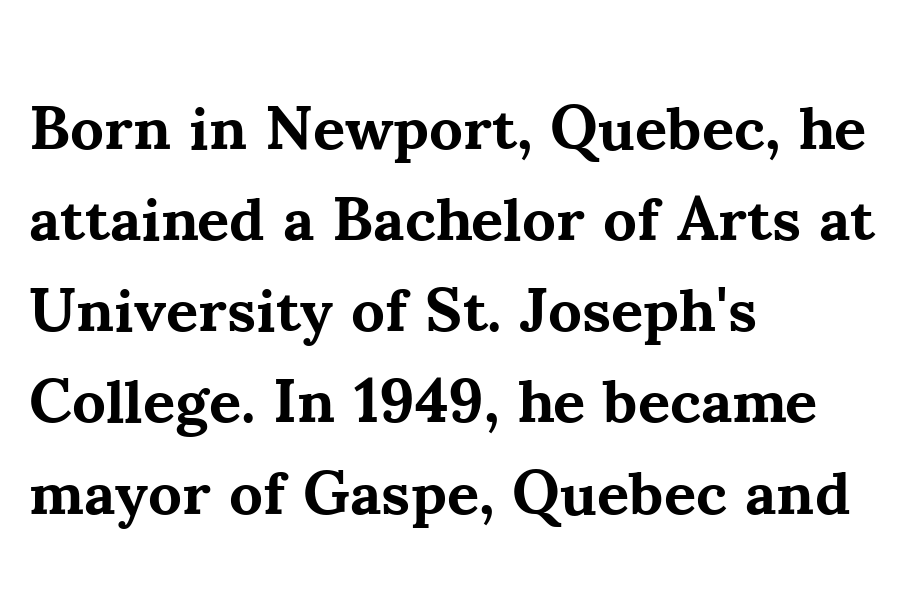
Ordinary non-slanted type is in use. How heavy is the stroke? Heavy — this is a bold. Look at the tracking — it's just the regular setting, nothing added. The font family rendered here belongs to the serif group. The rendering anchors every line to the left-hand side. The letters advance in unequal steps, a hallmark of proportional type.
